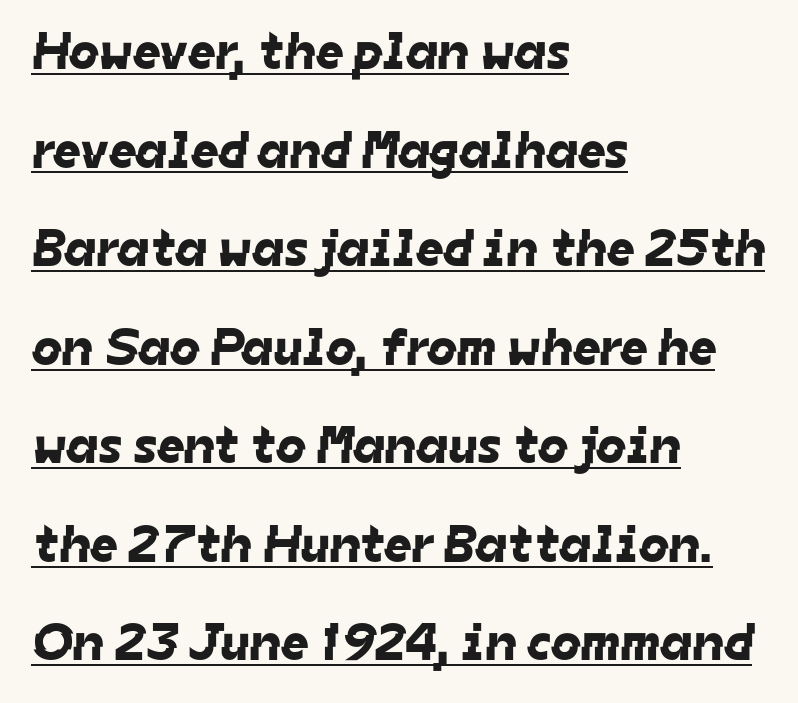
{"serif": "no", "width": "normal", "stroke_contrast": "low", "x_height": "medium", "monospaced": "no", "underline": "yes", "align": "left", "line_spacing_ratio": 1.86, "letter_spacing": "normal", "letter_spacing_em": 0.0, "glyph_px": 53}
